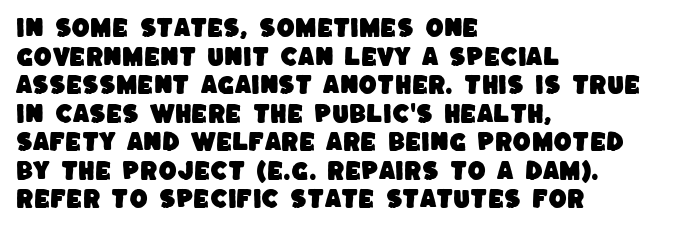
Q: Is the text underlined? A: No.
Q: How is the paragraph aligned? A: Left-aligned.
Q: Is the spacing between letters normal or unusually wide? A: Normal.
Q: Is the spacing between lines tight, normal or loose? A: Normal.
